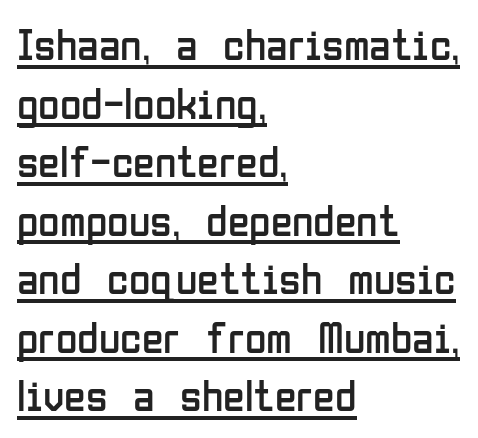
{"serif": "no", "italic": "no", "bold": "no", "weight": "regular", "width": "condensed", "stroke_contrast": "low", "x_height": "medium", "monospaced": "no", "underline": "yes", "align": "left", "line_spacing": "normal", "line_spacing_ratio": 1.33, "letter_spacing": "normal", "letter_spacing_em": 0.0, "glyph_px": 44}
